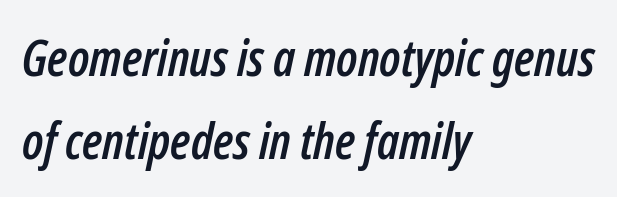
The image shows 50 px condensed type, italic (leaning right); set left-aligned, normal line spacing (1.67x), normal letter spacing, not underlined; low stroke contrast and a medium x-height.
